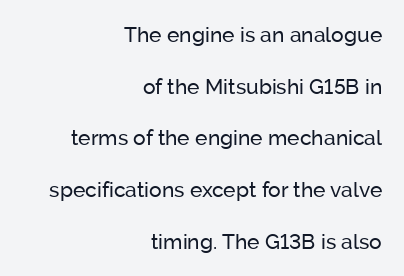
Q: Is the text bold? A: No.
Q: Is the text italic (slanted)? A: No, it is upright.
Q: Is the text underlined? A: No.
Q: How is the paragraph aligned? A: Right-aligned.
Q: Is the spacing between letters normal or unusually wide? A: Normal.
Q: Is the spacing between lines tight, normal or loose? A: Loose.
